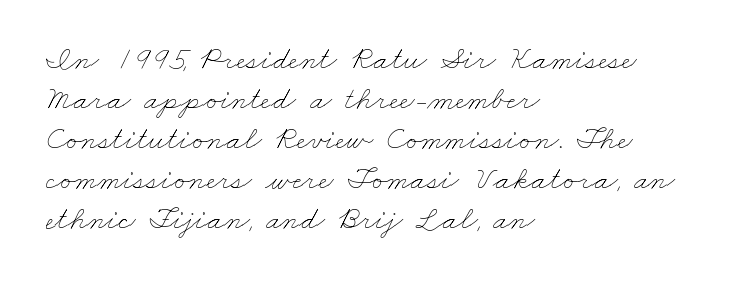
No extra ink here — the face is not bold. The specimen omits any rule beneath the text block's lines. Proportional: the letters do not fall into vertical columns. This rendering uses left alignment, leaving the right contour irregular. How are the letters spaced? Ordinarily, with no added tracking.
